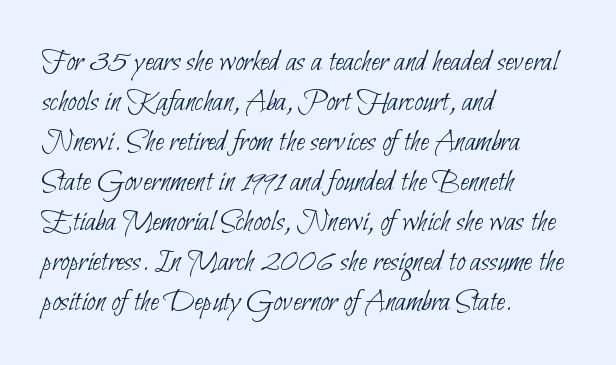
Q: Is the text bold? A: No.
Q: Is the typeface a serif or a sans-serif typeface? A: Sans-serif.
Q: Is the text underlined? A: No.
Q: How is the paragraph aligned? A: Left-aligned.
Q: Is the spacing between letters normal or unusually wide? A: Normal.
Q: Is the spacing between lines tight, normal or loose? A: Normal.
Q: Width (condensed, normal, or wide)? A: Condensed.
Q: Stroke contrast? A: Low.
Q: x-height? A: Small.
Q: Monospaced? A: No.
